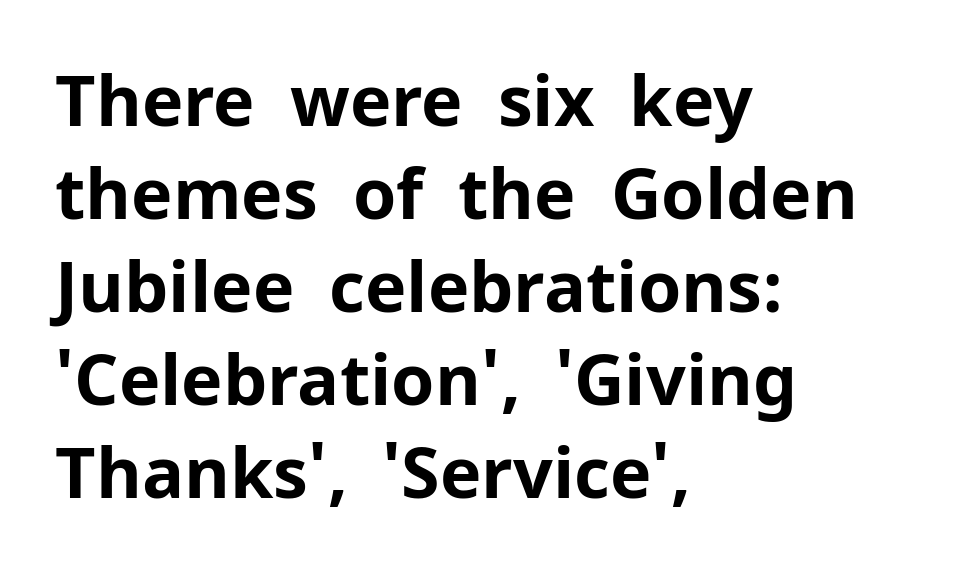
{"serif": "no", "italic": "no", "bold": "yes", "weight": "bold", "width": "normal", "stroke_contrast": "low", "x_height": "medium", "monospaced": "no", "underline": "no", "align": "left", "line_spacing": "normal", "line_spacing_ratio": 1.33, "letter_spacing": "normal", "letter_spacing_em": 0.0, "glyph_px": 70}
